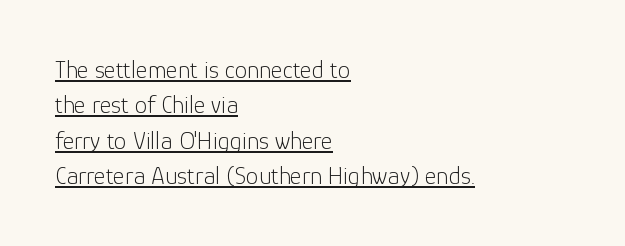
{"italic": "no", "bold": "no", "underline": "yes", "align": "left", "line_spacing": "normal", "line_spacing_ratio": 1.42, "letter_spacing": "normal", "letter_spacing_em": 0.0, "glyph_px": 25}
